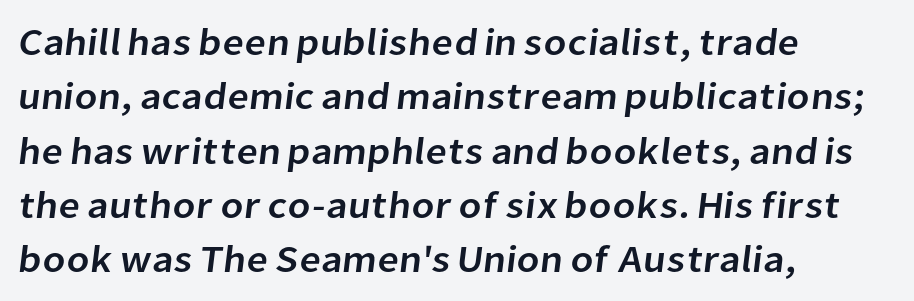
Students, note that the glyphs here touch the page at normal intervals. In terms of letterform style, serifs are entirely absent. Leading: standard. Varying glyph widths throughout — classic text-font behaviour. Layout note: lines flush left. Words float on clear page, feet unadorned.
